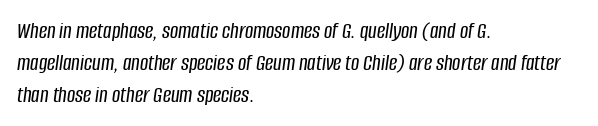
Evenly set lines give the paragraph a standard silhouette. Each line starts at the same left margin while the right side varies. Words appear dense and cohesive because spacing is normal. The whole block is typeset with a tilt. Beneath every word, the page is bare.
